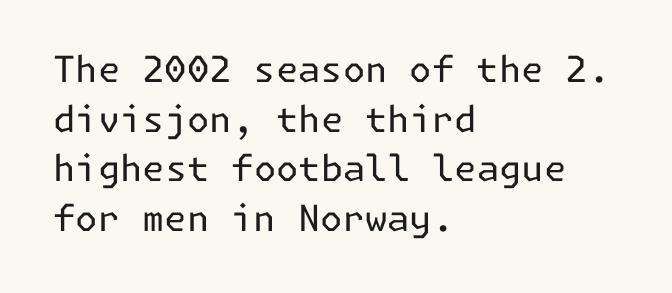
Q: Is the text bold? A: No.
Q: Is the text italic (slanted)? A: No, it is upright.
Q: Is the typeface a serif or a sans-serif typeface? A: Sans-serif.
Q: Is the text underlined? A: No.
Q: How is the paragraph aligned? A: Left-aligned.
Q: Is the spacing between letters normal or unusually wide? A: Normal.
Q: Is the spacing between lines tight, normal or loose? A: Normal.
Q: Width (condensed, normal, or wide)? A: Normal.
Q: Stroke contrast? A: Low.
Q: x-height? A: Medium.
